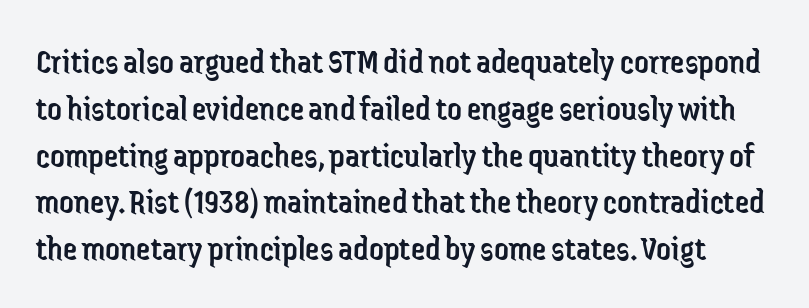
Q: Is the text bold? A: No.
Q: Is the text italic (slanted)? A: No, it is upright.
Q: Is the typeface a serif or a sans-serif typeface? A: Sans-serif.
Q: Is the text underlined? A: No.
Q: Is the spacing between letters normal or unusually wide? A: Normal.
Q: Is the spacing between lines tight, normal or loose? A: Normal.
Q: Width (condensed, normal, or wide)? A: Condensed.
Q: Stroke contrast? A: Low.
Q: x-height? A: Medium.
Q: Monospaced? A: No.
